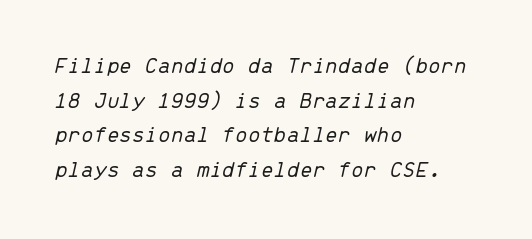
Q: Is the text bold? A: No.
Q: Is the text italic (slanted)? A: Yes, it leans right by about 13 degrees.
Q: Is the text underlined? A: No.
Q: How is the paragraph aligned? A: Left-aligned.
Q: Is the spacing between letters normal or unusually wide? A: Normal.
Q: Is the spacing between lines tight, normal or loose? A: Normal.
